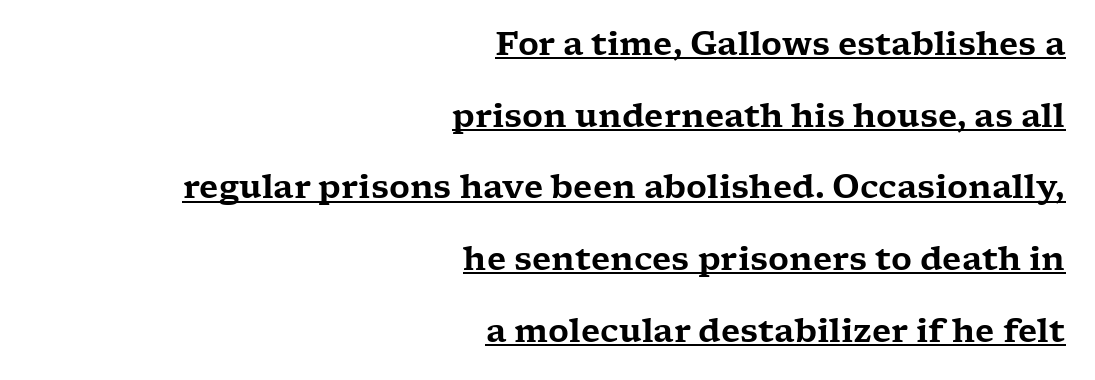
Horizontal bands of white between lines are thick stripes. Caption: multi-line text, flush right, ragged left. Do the characters align in a grid? No, the font is proportional. Tracking here is standard; glyphs follow each other at the usual distance.
